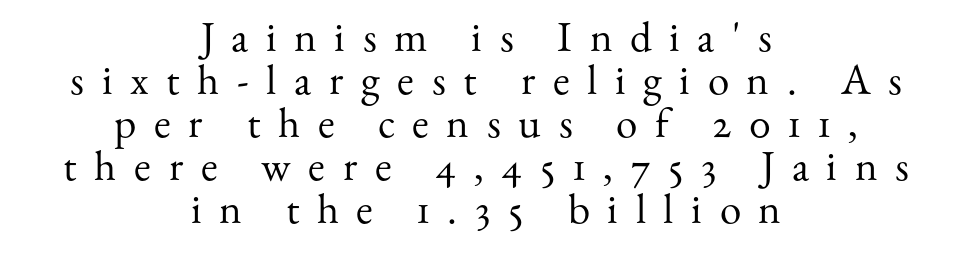
The image shows 43 px regular-weight serif type, upright; set centered, tight line spacing (1.0x), unusually wide letter spacing (+0.41 em), not underlined; medium stroke contrast and a small x-height.
